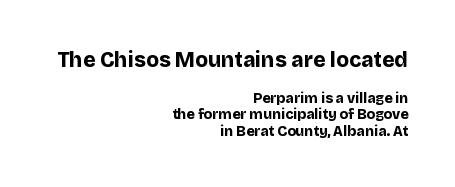
{"italic": "no", "bold": "yes", "underline": "no", "align": "right", "line_spacing_ratio": 1.18, "letter_spacing": "normal", "letter_spacing_em": 0.0, "larger_block": "first", "size_ratio": 1.5, "glyph_px": 21}
